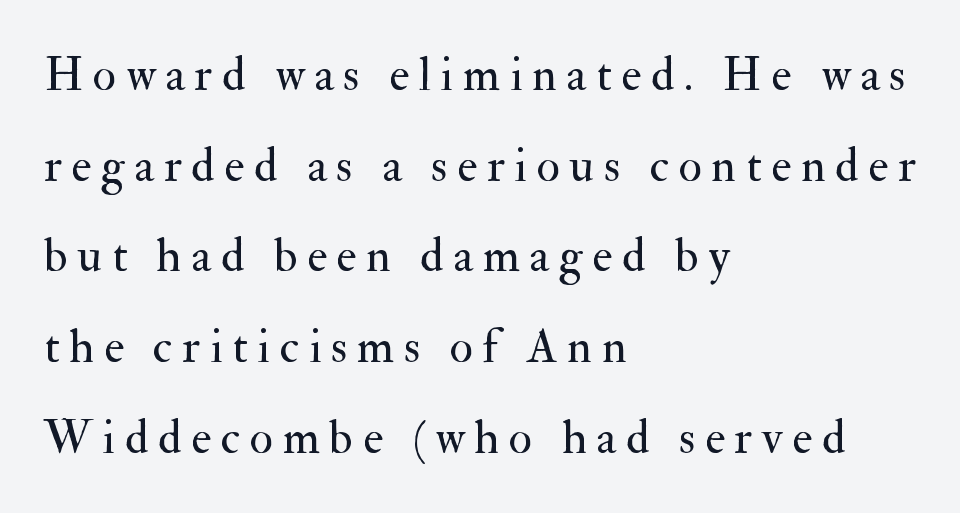
Q: Is the text bold? A: No.
Q: Is the text italic (slanted)? A: No, it is upright.
Q: Is the typeface a serif or a sans-serif typeface? A: Serif.
Q: Is the text underlined? A: No.
Q: How is the paragraph aligned? A: Left-aligned.
Q: Is the spacing between letters normal or unusually wide? A: Unusually wide.
Q: Width (condensed, normal, or wide)? A: Normal.
Q: Stroke contrast? A: Medium.
Q: x-height? A: Small.
Q: Monospaced? A: No.
